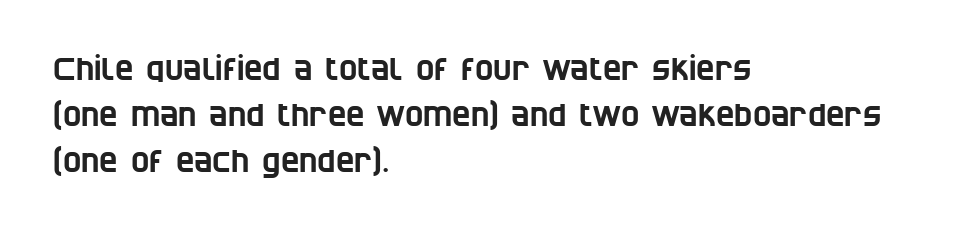
Q: Is the typeface a serif or a sans-serif typeface? A: Sans-serif.
Q: Is the text underlined? A: No.
Q: How is the paragraph aligned? A: Left-aligned.
Q: Is the spacing between letters normal or unusually wide? A: Normal.
Q: Is the spacing between lines tight, normal or loose? A: Normal.
Q: Width (condensed, normal, or wide)? A: Condensed.
Q: Stroke contrast? A: Low.
Q: x-height? A: Large.
Q: Monospaced? A: No.
